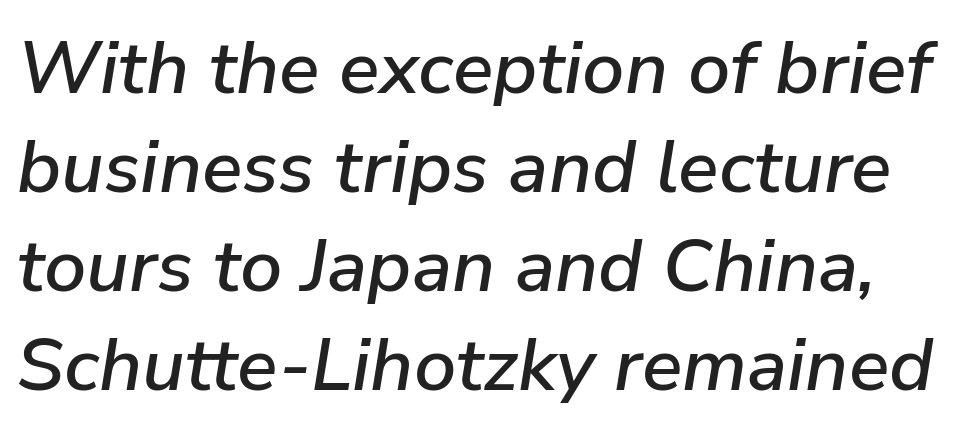
Q: Is the text italic (slanted)? A: Yes, it leans right by about 9 degrees.
Q: Is the text underlined? A: No.
Q: Is the spacing between letters normal or unusually wide? A: Normal.
Q: Is the spacing between lines tight, normal or loose? A: Normal.
Q: Width (condensed, normal, or wide)? A: Normal.
Q: Stroke contrast? A: Low.
Q: x-height? A: Medium.
Q: Monospaced? A: No.
